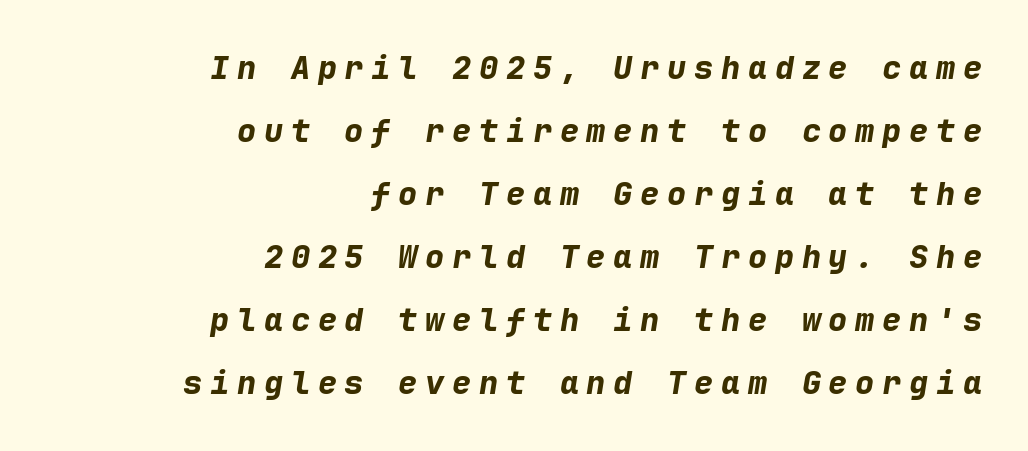
The image shows 32 px bold type, italic (leaning right), monospaced; set right-aligned, loose line spacing (1.97x), unusually wide letter spacing (+0.24 em), not underlined; low stroke contrast and a medium x-height.
